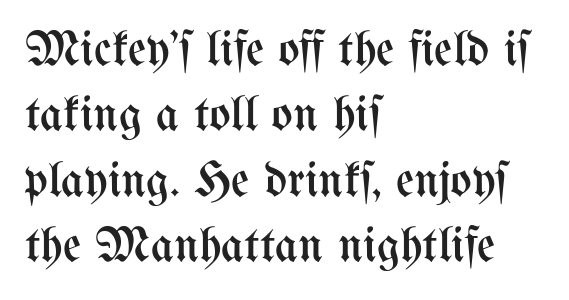
The paragraph has a hard left edge and a soft right edge. Compared with typical body copy, the letter spacing here is the same. No letter is thick-stroked: the sample isn't bold. Characters remain perfectly vertical along every line.
